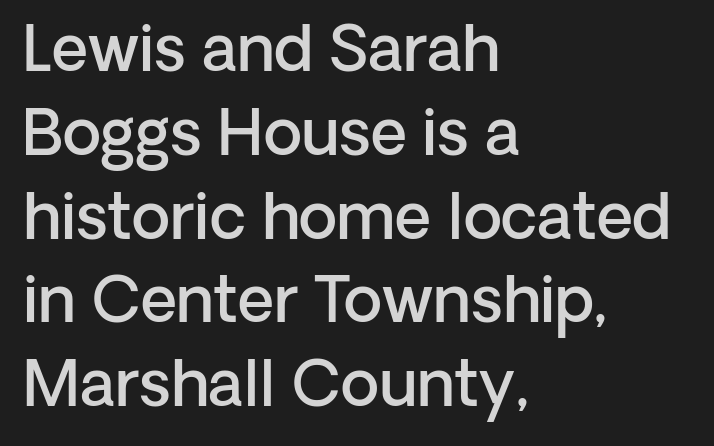
Q: Is the text bold? A: Semi-bold.
Q: Is the text italic (slanted)? A: No, it is upright.
Q: Is the typeface a serif or a sans-serif typeface? A: Sans-serif.
Q: Is the text underlined? A: No.
Q: How is the paragraph aligned? A: Left-aligned.
Q: Is the spacing between letters normal or unusually wide? A: Normal.
Q: Is the spacing between lines tight, normal or loose? A: Normal.
Q: Width (condensed, normal, or wide)? A: Normal.
Q: Stroke contrast? A: Low.
Q: x-height? A: Medium.
Q: Monospaced? A: No.
